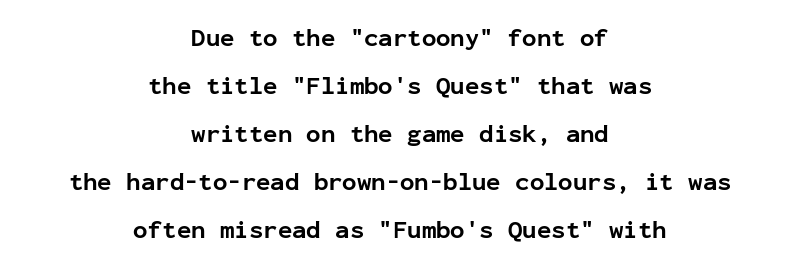
Q: Is the text bold? A: Yes.
Q: Is the text italic (slanted)? A: No, it is upright.
Q: Is the text underlined? A: No.
Q: How is the paragraph aligned? A: Centered.
Q: Is the spacing between letters normal or unusually wide? A: Normal.
Q: Is the spacing between lines tight, normal or loose? A: Loose.
